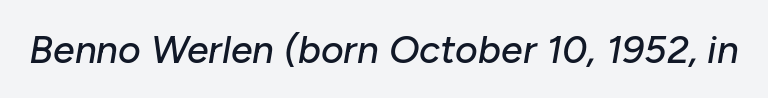
{"italic": "yes", "lean": "right", "slant_degrees": 10, "width": "normal", "stroke_contrast": "low", "x_height": "medium", "monospaced": "no", "underline": "no", "letter_spacing": "normal", "letter_spacing_em": 0.0, "glyph_px": 39}
